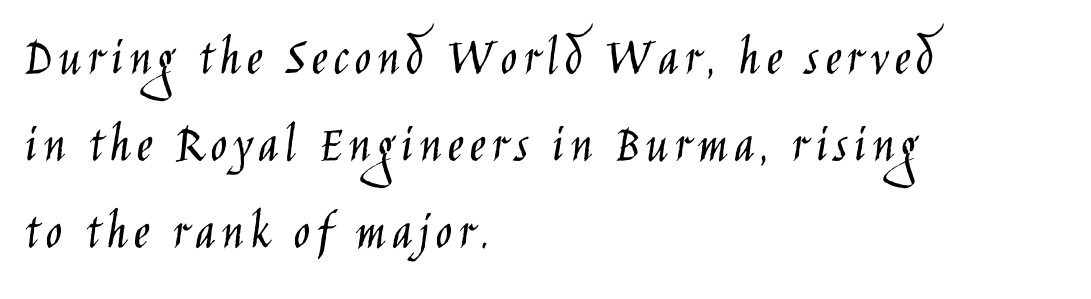
Q: Is the text bold? A: No.
Q: Is the text italic (slanted)? A: Yes.
Q: Is the typeface a serif or a sans-serif typeface? A: Sans-serif.
Q: Is the text underlined? A: No.
Q: How is the paragraph aligned? A: Left-aligned.
Q: Is the spacing between lines tight, normal or loose? A: Normal.
Q: Width (condensed, normal, or wide)? A: Condensed.
Q: Stroke contrast? A: Low.
Q: x-height? A: Large.
Q: Monospaced? A: No.
